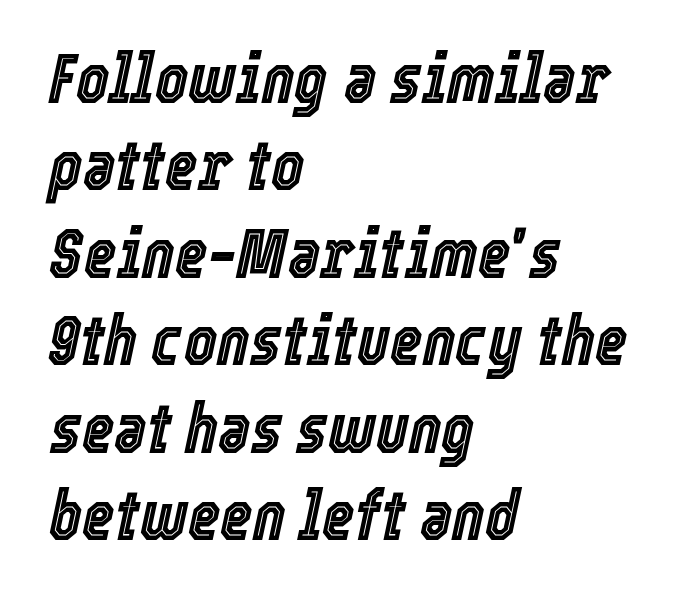
The image shows 70 px condensed type, italic (leaning right); set left-aligned, normal line spacing (1.25x), normal letter spacing, not underlined; a medium x-height.
